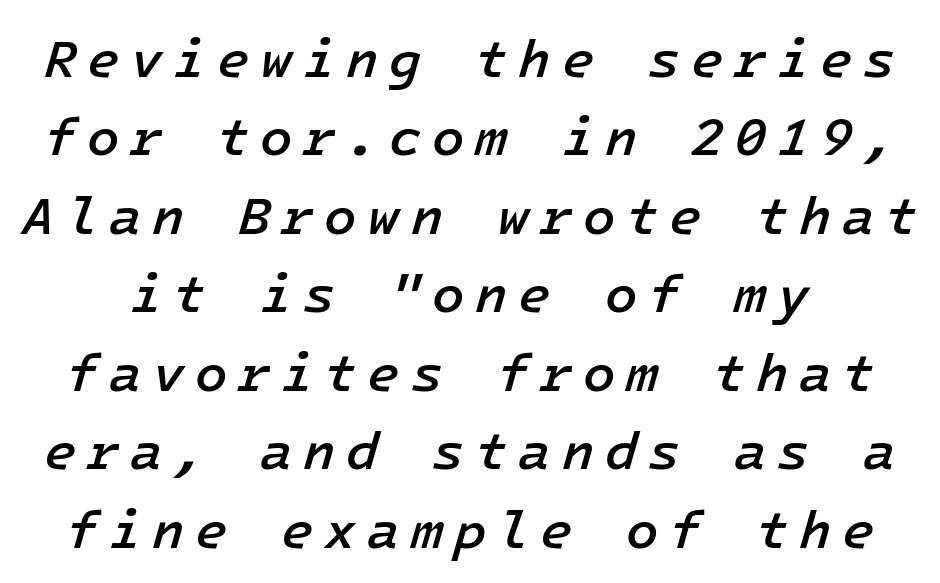
The passage shown is not underscored anywhere. The tracking jumps out immediately: characters are airy and widely separated. Does the lettering tilt? It does — this is italic. These lines carry some extra weight — a demibold, not a full bold. Horizontal bands of white between lines are of average thickness.
